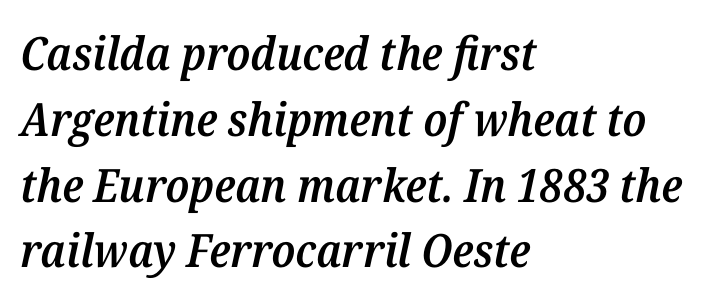
{"serif": "yes", "italic": "yes", "lean": "right", "slant_degrees": 12, "bold": "semi", "weight": "semibold", "width": "normal", "stroke_contrast": "medium", "x_height": "medium", "monospaced": "no", "underline": "no", "align": "left", "line_spacing": "normal", "line_spacing_ratio": 1.43, "letter_spacing": "normal", "letter_spacing_em": 0.0, "glyph_px": 46}
